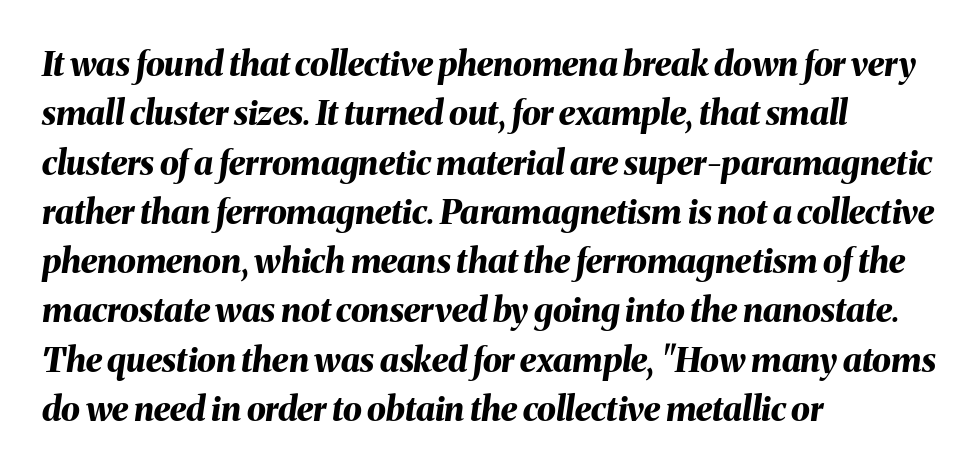
{"italic": "yes", "lean": "right", "slant_degrees": 8, "bold": "yes", "weight": "bold", "width": "normal", "stroke_contrast": "medium", "x_height": "medium", "monospaced": "no", "underline": "no", "align": "left", "line_spacing": "normal", "line_spacing_ratio": 1.45, "letter_spacing": "normal", "letter_spacing_em": 0.0, "glyph_px": 34}
